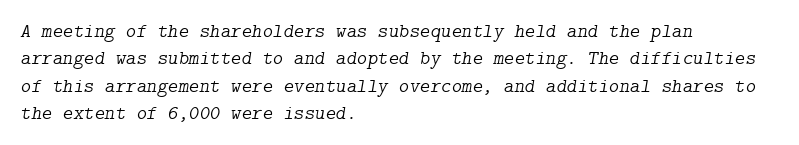
Q: Is the text bold? A: No.
Q: Is the text italic (slanted)? A: Yes, it leans right by about 9 degrees.
Q: Is the text underlined? A: No.
Q: How is the paragraph aligned? A: Left-aligned.
Q: Is the spacing between letters normal or unusually wide? A: Normal.
Q: Is the spacing between lines tight, normal or loose? A: Normal.
